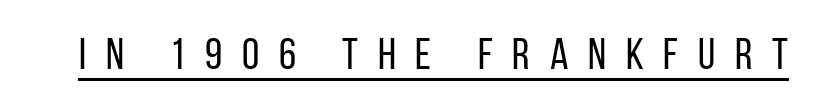
A continuous stroke trails under the words, as in a hyperlink. Here the designer chose a conventional face with non-uniform glyph widths. The rendering inserts visible extra space after every character. Check where the strokes stop: nothing finishes them off — pure sans. The weight tops out at a normal text grade.
